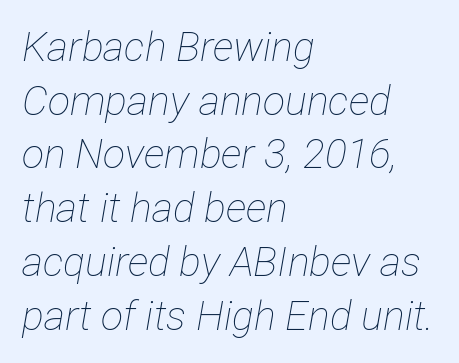
{"italic": "yes", "lean": "right", "slant_degrees": 12, "bold": "no", "weight": "thin", "width": "condensed", "stroke_contrast": "low", "x_height": "medium", "monospaced": "no", "underline": "no", "align": "left", "line_spacing": "normal", "line_spacing_ratio": 1.31, "letter_spacing": "normal", "letter_spacing_em": 0.0, "glyph_px": 41}
